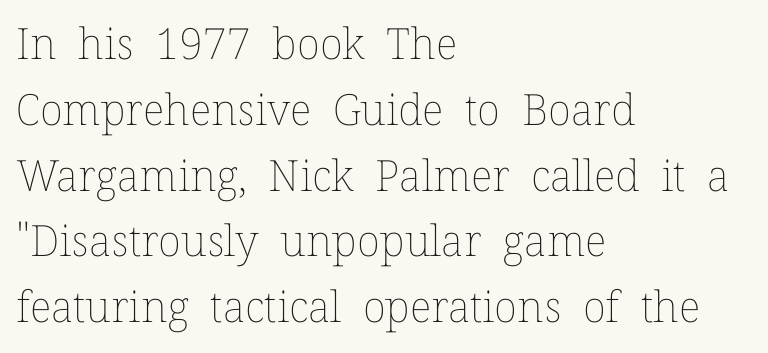
The image shows 43 px thin type, upright; set left-aligned, normal line spacing (1.53x), normal letter spacing, not underlined; low stroke contrast and a medium x-height.
